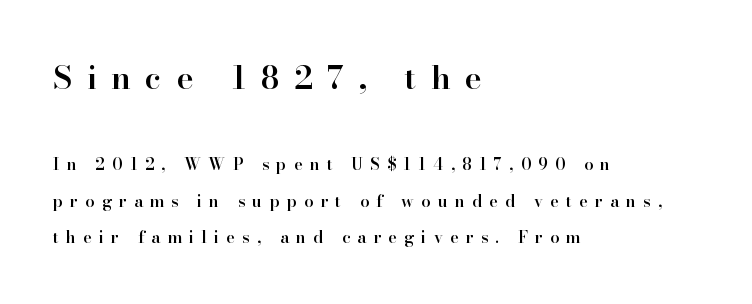
The image shows 32 px semibold serif type, upright; set left-aligned, loose line spacing (2.29x), unusually wide letter spacing (+0.46 em), not underlined; the first (top) block is 2.0x larger; high stroke contrast and a small x-height.
